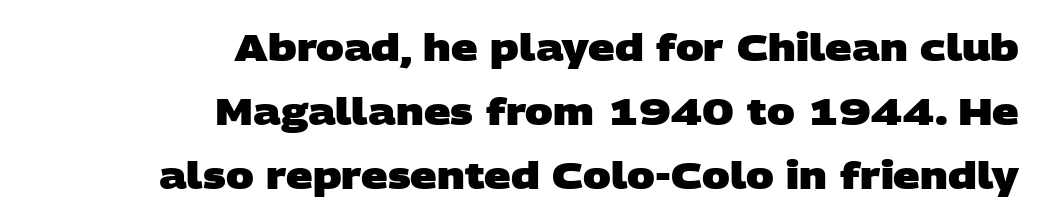
Q: Is the text bold? A: Yes.
Q: Is the typeface a serif or a sans-serif typeface? A: Sans-serif.
Q: Is the text underlined? A: No.
Q: How is the paragraph aligned? A: Right-aligned.
Q: Is the spacing between letters normal or unusually wide? A: Normal.
Q: Width (condensed, normal, or wide)? A: Wide.
Q: Stroke contrast? A: Low.
Q: x-height? A: Large.
Q: Monospaced? A: No.
